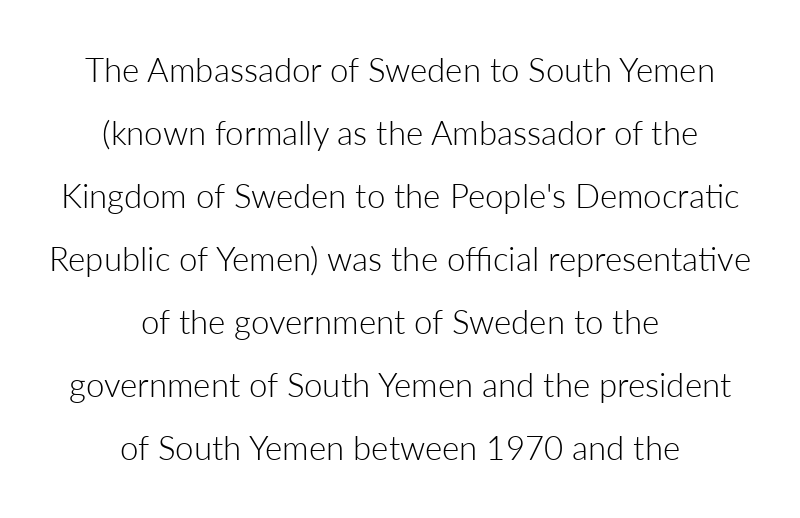
These glyphs show unthickened strokes, regular width or finer. Note the varied advance widths — an 'i' is clearly narrower than an 'm'. Unlike italic type, these characters show no tilt at all. Horizontally, the lines are justified to the midpoint only. The rendering uses a large line-height, opening up the rows. Tracking here is standard; glyphs follow each other at the usual distance.
